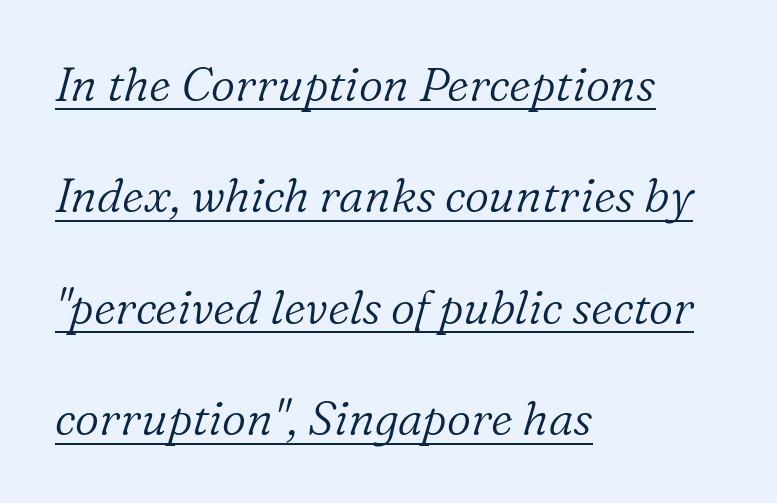
The image shows 47 px light serif type, italic (leaning right); set left-aligned, loose line spacing (2.37x), normal letter spacing, underlined; low stroke contrast and a medium x-height.
